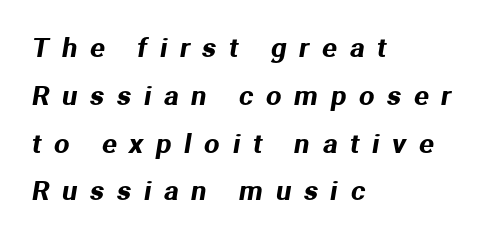
The image shows 27 px text type; set left-aligned, line spacing 1.77x, unusually wide letter spacing (+0.48 em), not underlined.
